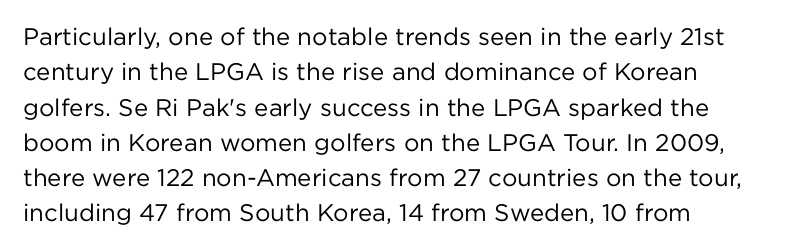
Q: Is the text bold? A: No.
Q: Is the text italic (slanted)? A: No, it is upright.
Q: Is the text underlined? A: No.
Q: How is the paragraph aligned? A: Left-aligned.
Q: Is the spacing between letters normal or unusually wide? A: Normal.
Q: Is the spacing between lines tight, normal or loose? A: Normal.
